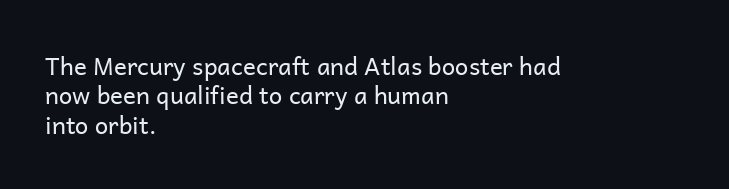
The image shows 24 px text type, upright; set left-aligned, line spacing 1.22x, normal letter spacing, not underlined.
